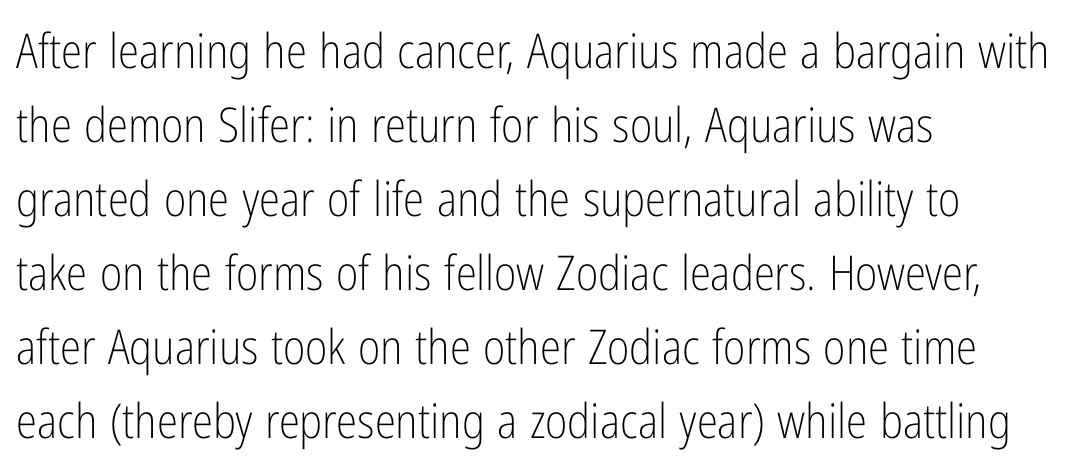
{"serif": "no", "italic": "no", "bold": "no", "weight": "light", "width": "condensed", "stroke_contrast": "low", "x_height": "medium", "monospaced": "no", "underline": "no", "align": "left", "line_spacing": "normal", "line_spacing_ratio": 1.54, "letter_spacing": "normal", "letter_spacing_em": 0.0, "glyph_px": 48}
